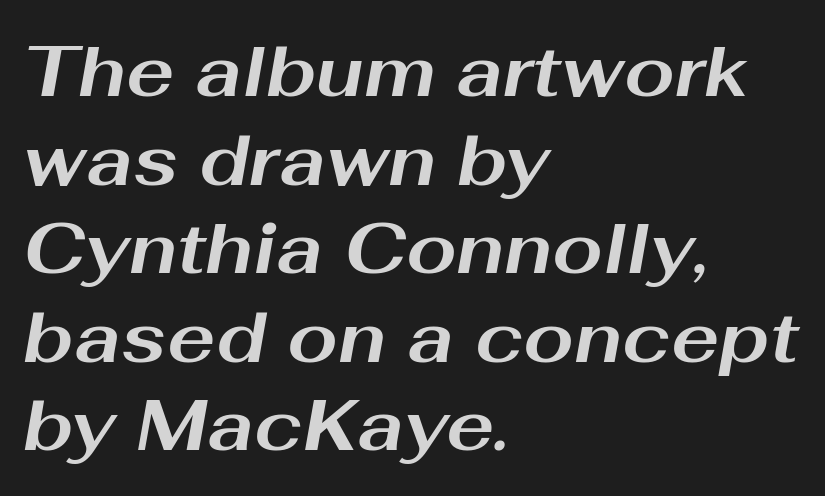
{"italic": "yes", "lean": "right", "slant_degrees": 10, "bold": "yes", "weight": "bold", "width": "wide", "stroke_contrast": "medium", "x_height": "medium", "monospaced": "no", "underline": "no", "align": "left", "line_spacing_ratio": 1.23, "letter_spacing": "normal", "letter_spacing_em": 0.0, "glyph_px": 72}
